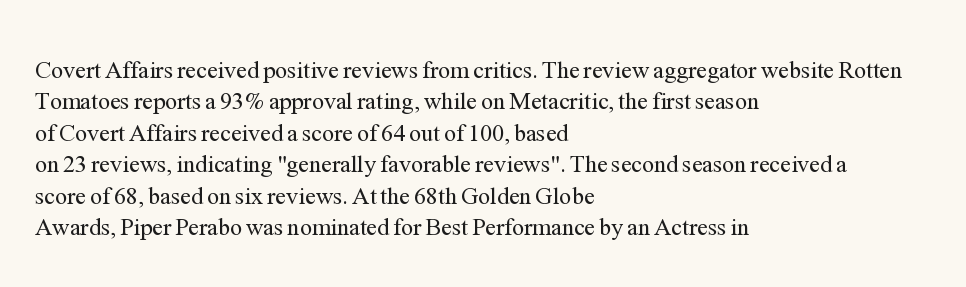
{"italic": "no", "bold": "no", "underline": "no", "align": "left", "line_spacing": "normal", "line_spacing_ratio": 1.31, "letter_spacing": "normal", "letter_spacing_em": 0.0, "glyph_px": 24}
